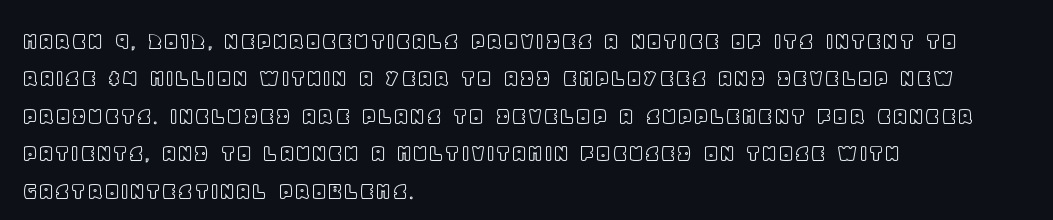
{"italic": "no", "underline": "no", "align": "left", "line_spacing": "normal", "line_spacing_ratio": 1.44, "letter_spacing": "normal", "letter_spacing_em": 0.0, "glyph_px": 26}
